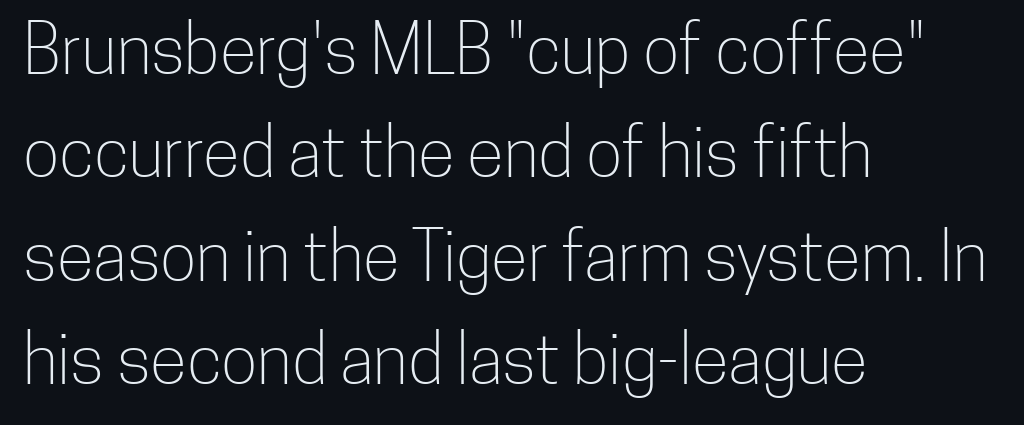
{"serif": "no", "italic": "no", "bold": "no", "weight": "light", "width": "condensed", "stroke_contrast": "low", "x_height": "medium", "monospaced": "no", "underline": "no", "align": "left", "line_spacing": "normal", "line_spacing_ratio": 1.52, "letter_spacing": "normal", "letter_spacing_em": 0.0, "glyph_px": 68}
